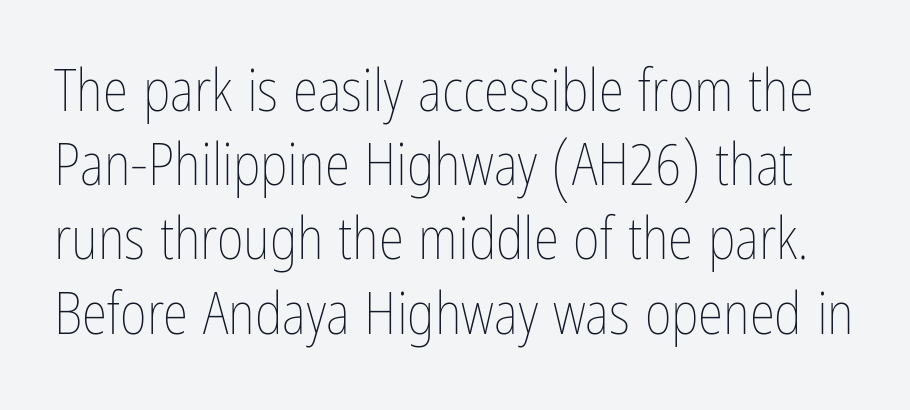
Each stroke keeps to a modest, everyday thickness or less. Think of a printed novel: that variable character pitch is what you see here. Reading down the column, the eye jumps a familiar distance to each next line. The zone under the glyphs is completely vacant.
